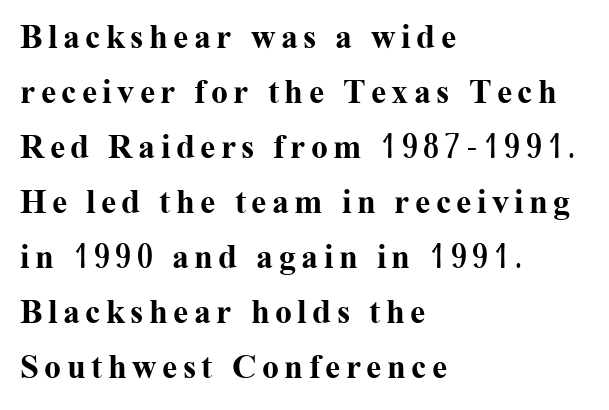
Q: Is the text bold? A: Yes.
Q: Is the text italic (slanted)? A: No, it is upright.
Q: Is the typeface a serif or a sans-serif typeface? A: Serif.
Q: Is the text underlined? A: No.
Q: How is the paragraph aligned? A: Left-aligned.
Q: Is the spacing between lines tight, normal or loose? A: Normal.
Q: Width (condensed, normal, or wide)? A: Normal.
Q: Stroke contrast? A: Medium.
Q: x-height? A: Medium.
Q: Monospaced? A: No.
